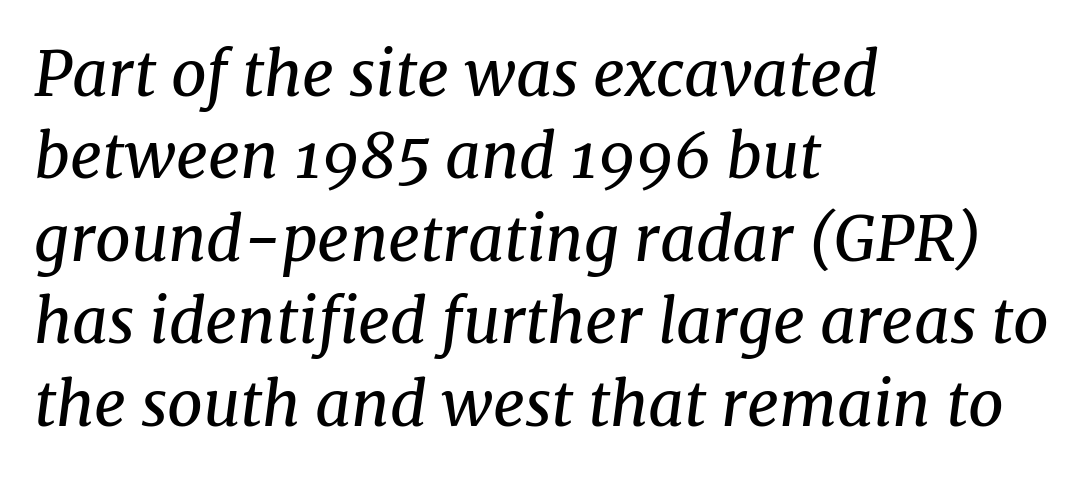
The passage is arranged the way most books set body copy — flush left. This sample uses an oblique cut, with every glyph tilted off the vertical. Quick note: interline space is typical. The rendering uses natural spacing where letterforms have individual widths. Stroke terminals: seriffed. Is the letter spacing exaggerated? No — it looks like the ordinary default.
